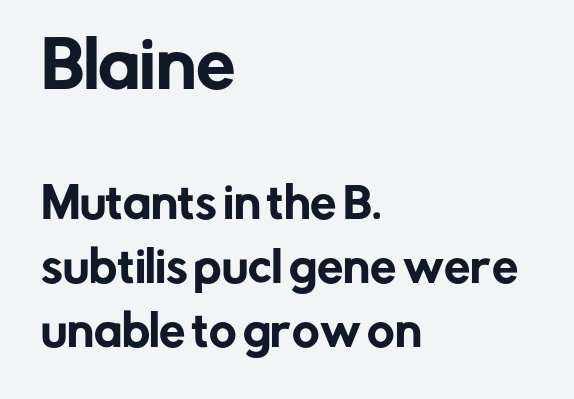
The image shows 63 px sans-serif type, upright; set left-aligned, normal line spacing (1.52x), normal letter spacing, not underlined; the first (top) block is 1.5x larger; low stroke contrast and a medium x-height.
